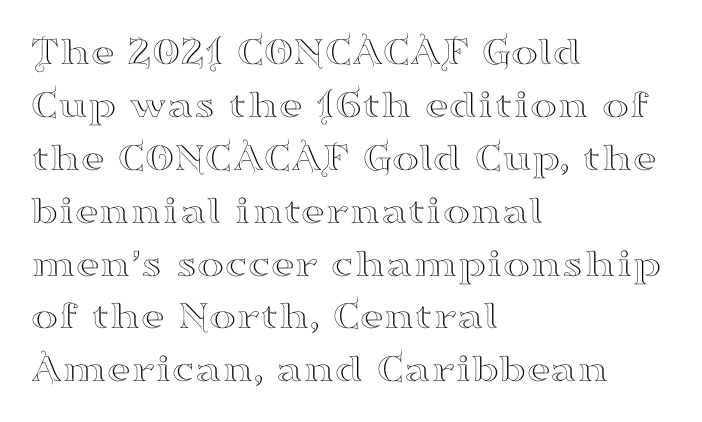
{"serif": "yes", "italic": "no", "width": "wide", "stroke_contrast": "high", "x_height": "small", "monospaced": "no", "underline": "no", "align": "left", "line_spacing": "normal", "line_spacing_ratio": 1.29, "letter_spacing": "normal", "letter_spacing_em": 0.0, "glyph_px": 41}
